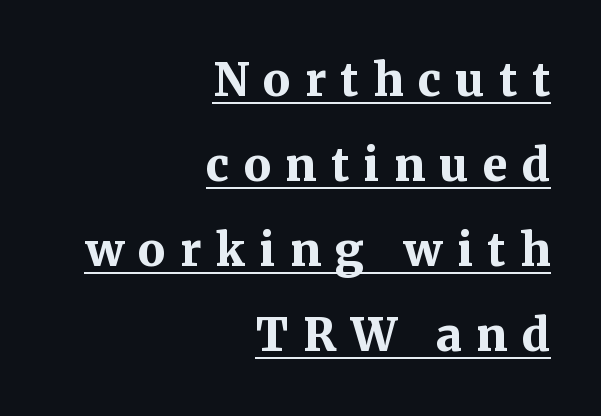
{"serif": "yes", "italic": "no", "bold": "yes", "weight": "bold", "width": "normal", "stroke_contrast": "medium", "x_height": "medium", "monospaced": "no", "underline": "yes", "align": "right", "line_spacing_ratio": 1.89, "letter_spacing": "wide", "letter_spacing_em": 0.32, "glyph_px": 45}
